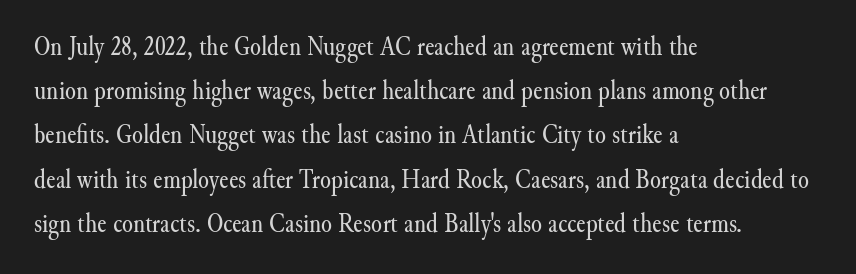
Q: Is the text bold? A: No.
Q: Is the text italic (slanted)? A: No, it is upright.
Q: Is the typeface a serif or a sans-serif typeface? A: Serif.
Q: Is the text underlined? A: No.
Q: How is the paragraph aligned? A: Left-aligned.
Q: Is the spacing between letters normal or unusually wide? A: Normal.
Q: Is the spacing between lines tight, normal or loose? A: Normal.
Q: Width (condensed, normal, or wide)? A: Normal.
Q: Stroke contrast? A: Medium.
Q: x-height? A: Small.
Q: Monospaced? A: No.
